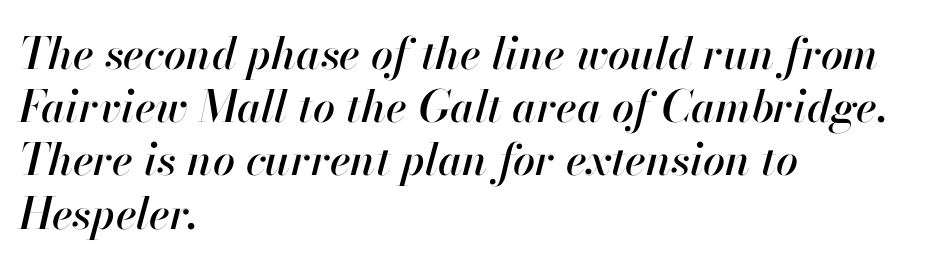
Q: Is the text italic (slanted)? A: Yes, it leans right by about 13 degrees.
Q: Is the text underlined? A: No.
Q: How is the paragraph aligned? A: Left-aligned.
Q: Is the spacing between letters normal or unusually wide? A: Normal.
Q: Width (condensed, normal, or wide)? A: Normal.
Q: Stroke contrast? A: High.
Q: x-height? A: Small.
Q: Monospaced? A: No.
